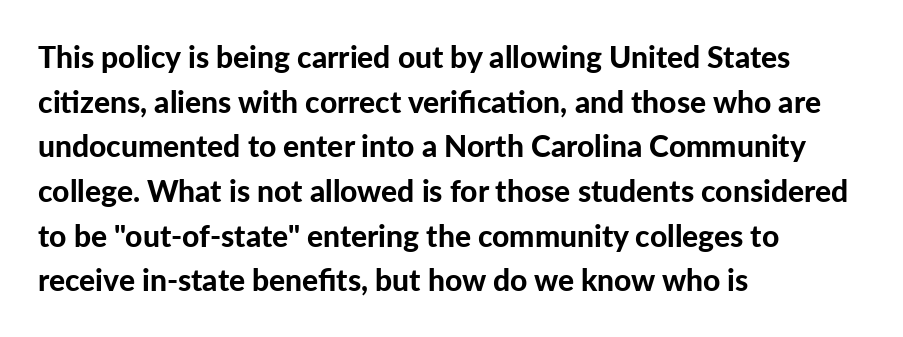
{"serif": "no", "italic": "no", "bold": "yes", "weight": "bold", "width": "normal", "stroke_contrast": "low", "x_height": "medium", "monospaced": "no", "underline": "no", "align": "left", "line_spacing": "normal", "line_spacing_ratio": 1.49, "letter_spacing": "normal", "letter_spacing_em": 0.0, "glyph_px": 30}
